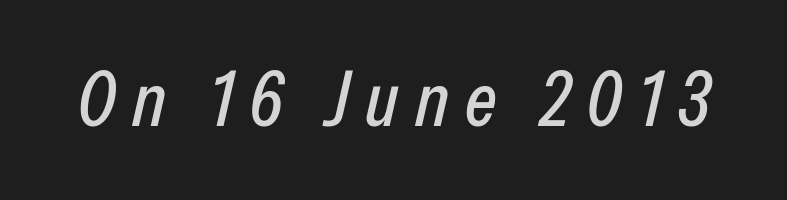
Q: Is the text italic (slanted)? A: Yes, it leans right by about 13 degrees.
Q: Is the text underlined? A: No.
Q: Is the spacing between letters normal or unusually wide? A: Unusually wide.
Q: Width (condensed, normal, or wide)? A: Condensed.
Q: Stroke contrast? A: Low.
Q: x-height? A: Medium.
Q: Monospaced? A: No.
